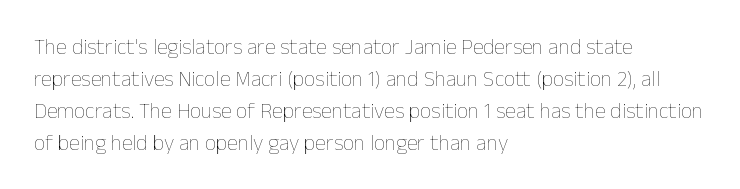
Q: Is the text bold? A: No.
Q: Is the text italic (slanted)? A: No, it is upright.
Q: Is the text underlined? A: No.
Q: How is the paragraph aligned? A: Left-aligned.
Q: Is the spacing between letters normal or unusually wide? A: Normal.
Q: Is the spacing between lines tight, normal or loose? A: Normal.
